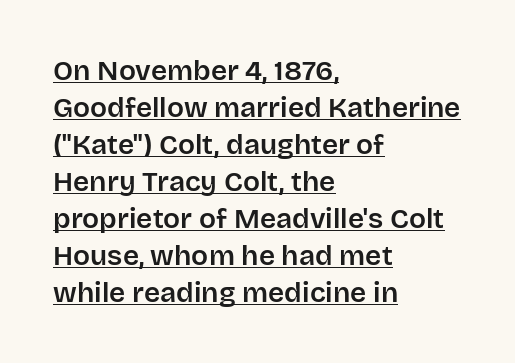
The image shows 28 px sans-serif type, upright; set left-aligned, normal line spacing (1.32x), normal letter spacing, underlined; low stroke contrast and a large x-height.
